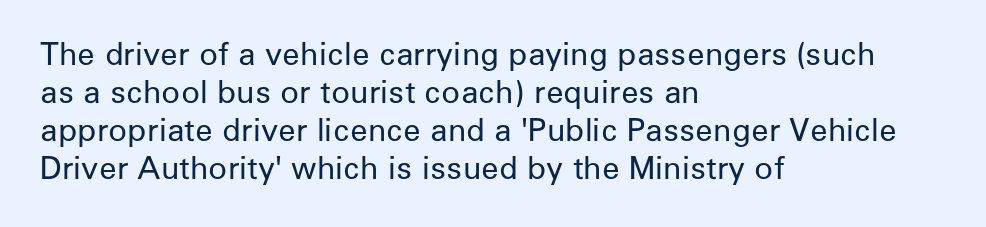
The specimen reads as upright at a glance. Plain, unruled lines of type. The rendering keeps characters at their native spacing. Stem width sits at or under what a default text font uses.
